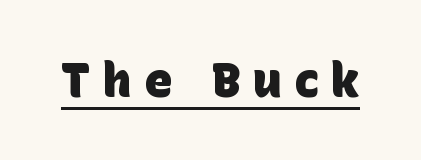
The image shows 48 px heavy sans-serif type; set unusually wide letter spacing (+0.26 em), underlined; low stroke contrast and a large x-height.
